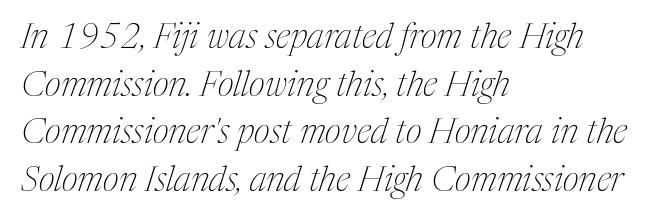
Tall strokes in this sample are angled rather than plumb. Successive baselines arrive at the customary interval. A typesetter would call this zero additional tracking. Compared with a centered layout, this one pins lines to the left instead.
